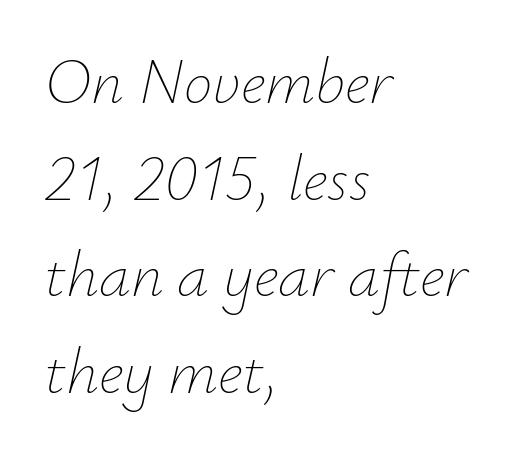
The image shows 64 px thin type, italic (leaning right); set left-aligned, normal line spacing (1.51x), normal letter spacing, not underlined; low stroke contrast and a small x-height.
